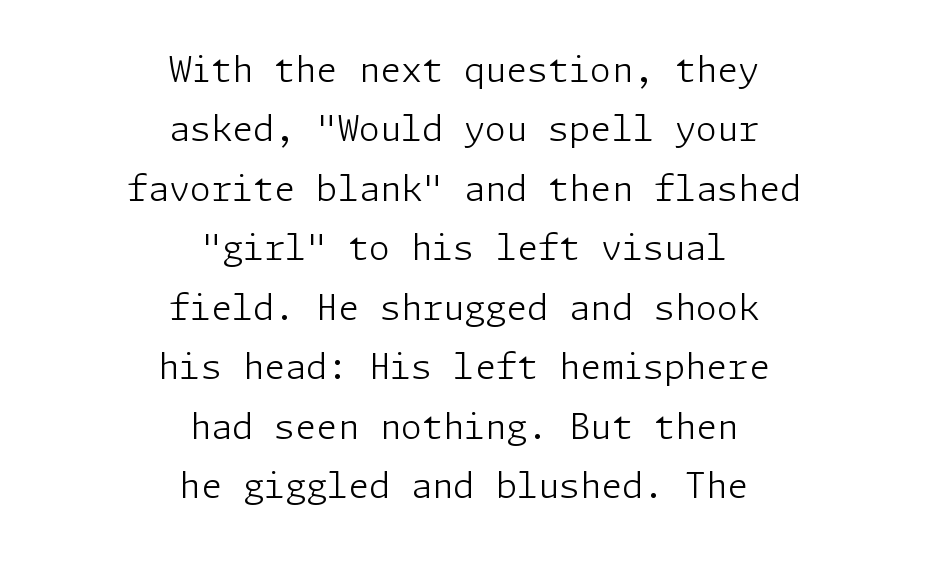
{"serif": "no", "italic": "no", "bold": "no", "weight": "light", "width": "normal", "stroke_contrast": "low", "x_height": "medium", "underline": "no", "align": "center", "line_spacing_ratio": 1.75, "letter_spacing": "normal", "letter_spacing_em": 0.0, "glyph_px": 34}
